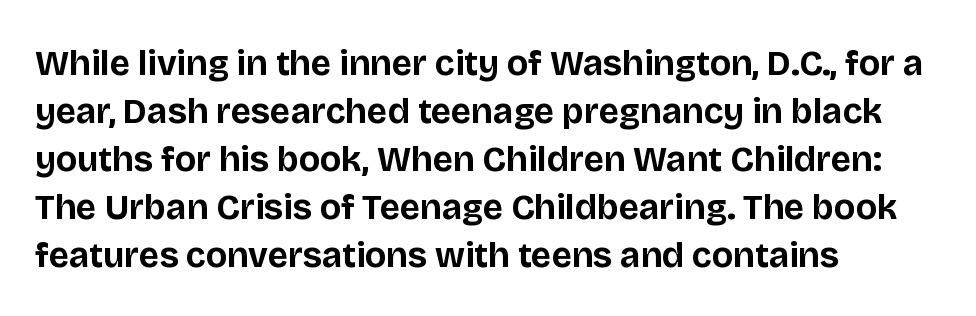
The image shows 35 px bold sans-serif type, upright; set left-aligned, normal line spacing (1.37x), normal letter spacing, not underlined; low stroke contrast and a large x-height.
